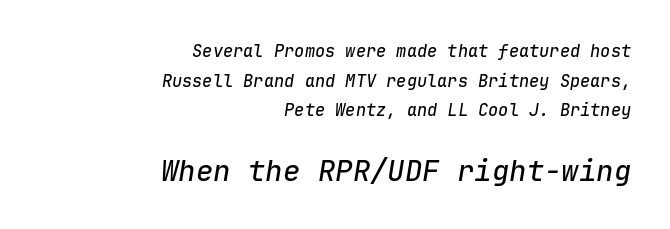
Q: Is the text italic (slanted)? A: Yes, it leans right by about 9 degrees.
Q: Is the text underlined? A: No.
Q: How is the paragraph aligned? A: Right-aligned.
Q: Is the spacing between letters normal or unusually wide? A: Normal.
Q: Which block of text is set in a larger size, the first (top) or the second (bottom)? A: The second (bottom) one.
Q: Width (condensed, normal, or wide)? A: Normal.
Q: Stroke contrast? A: Low.
Q: x-height? A: Medium.
Q: Monospaced? A: Yes.
